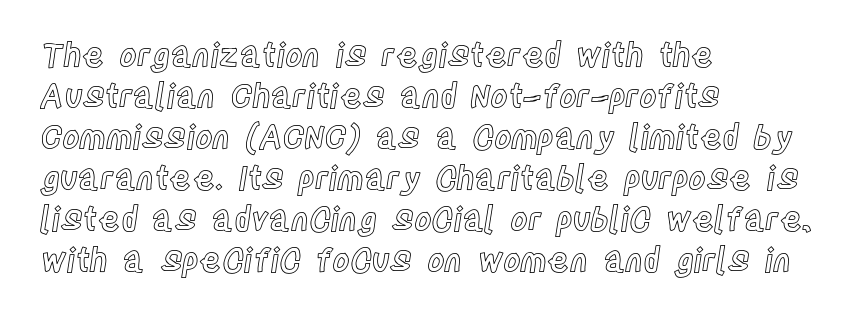
This rendering uses left alignment, leaving the right contour irregular. Inter-character spacing is left at the font's built-in metrics. Character widths vary here, with narrow letters taking less room than wide ones.
